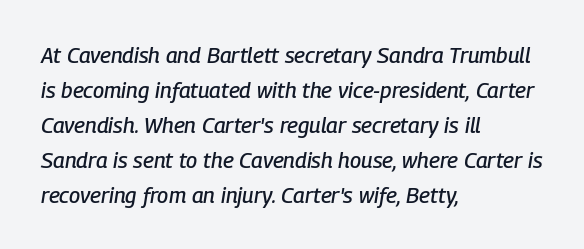
Q: Is the text italic (slanted)? A: Yes, it leans right by about 9 degrees.
Q: Is the text underlined? A: No.
Q: How is the paragraph aligned? A: Left-aligned.
Q: Is the spacing between letters normal or unusually wide? A: Normal.
Q: Is the spacing between lines tight, normal or loose? A: Normal.
